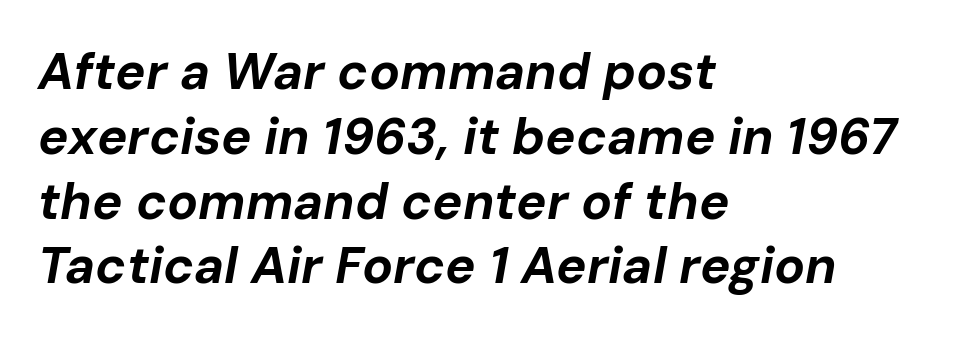
{"italic": "yes", "lean": "right", "slant_degrees": 10, "bold": "yes", "weight": "bold", "width": "normal", "stroke_contrast": "low", "x_height": "medium", "monospaced": "no", "underline": "no", "align": "left", "line_spacing": "normal", "line_spacing_ratio": 1.27, "letter_spacing": "normal", "letter_spacing_em": 0.0, "glyph_px": 51}
